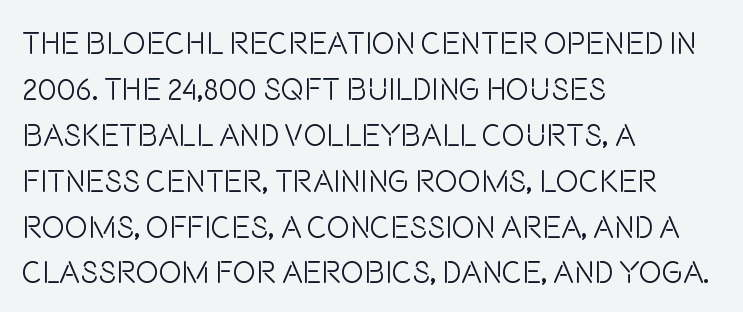
Q: Is the text bold? A: No.
Q: Is the text italic (slanted)? A: No, it is upright.
Q: Is the typeface a serif or a sans-serif typeface? A: Sans-serif.
Q: Is the text underlined? A: No.
Q: How is the paragraph aligned? A: Left-aligned.
Q: Is the spacing between letters normal or unusually wide? A: Normal.
Q: Is the spacing between lines tight, normal or loose? A: Normal.
Q: Width (condensed, normal, or wide)? A: Condensed.
Q: Stroke contrast? A: Low.
Q: x-height? A: Large.
Q: Monospaced? A: No.
